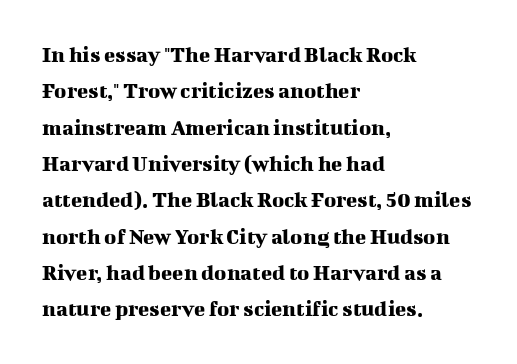
Q: Is the text italic (slanted)? A: No, it is upright.
Q: Is the text underlined? A: No.
Q: How is the paragraph aligned? A: Left-aligned.
Q: Is the spacing between letters normal or unusually wide? A: Normal.
Q: Is the spacing between lines tight, normal or loose? A: Normal.
